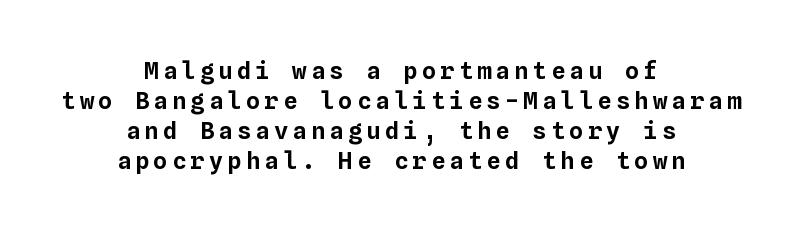
Does the copy run flush right? No — it is centered line by line. The words here are not underlined. The axis of the letterforms is exactly vertical. If you measured baseline to baseline, you'd find a middling distance.
